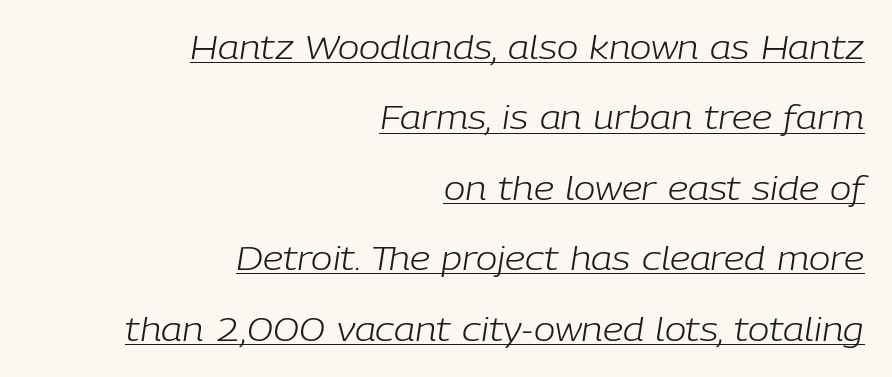
The image shows 32 px light type, italic (leaning right); set right-aligned, loose line spacing (2.2x), normal letter spacing, underlined; low stroke contrast and a medium x-height.
